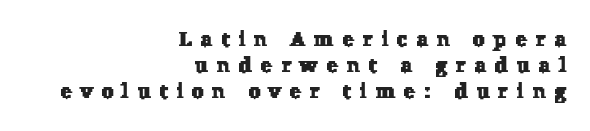
The image shows 21 px text type; set right-aligned, line spacing 1.24x, unusually wide letter spacing (+0.43 em), not underlined.
